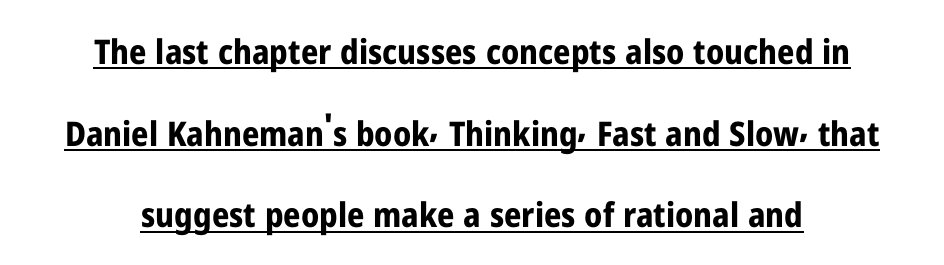
The image shows 34 px bold, condensed sans-serif type, upright; set centered, loose line spacing (2.4x), normal letter spacing, underlined; low stroke contrast and a medium x-height.
